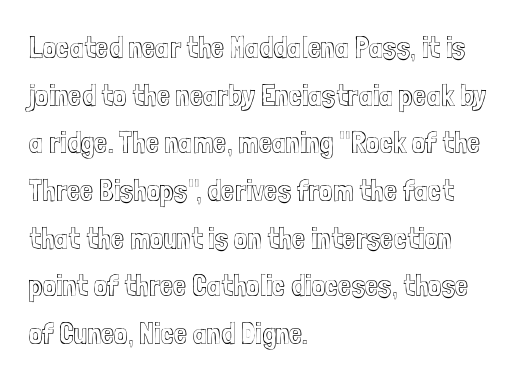
The image shows 30 px condensed type, upright; set left-aligned, normal line spacing (1.59x), normal letter spacing, not underlined; a medium x-height.
